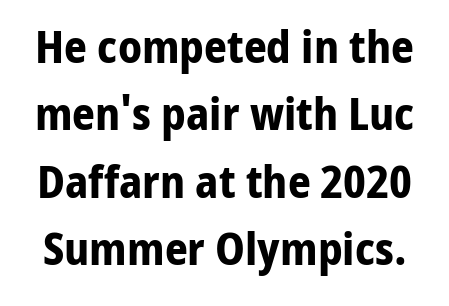
Q: Is the text bold? A: Yes.
Q: Is the text italic (slanted)? A: No, it is upright.
Q: Is the typeface a serif or a sans-serif typeface? A: Sans-serif.
Q: Is the text underlined? A: No.
Q: Is the spacing between letters normal or unusually wide? A: Normal.
Q: Is the spacing between lines tight, normal or loose? A: Normal.
Q: Width (condensed, normal, or wide)? A: Normal.
Q: Stroke contrast? A: Low.
Q: x-height? A: Medium.
Q: Monospaced? A: No.
